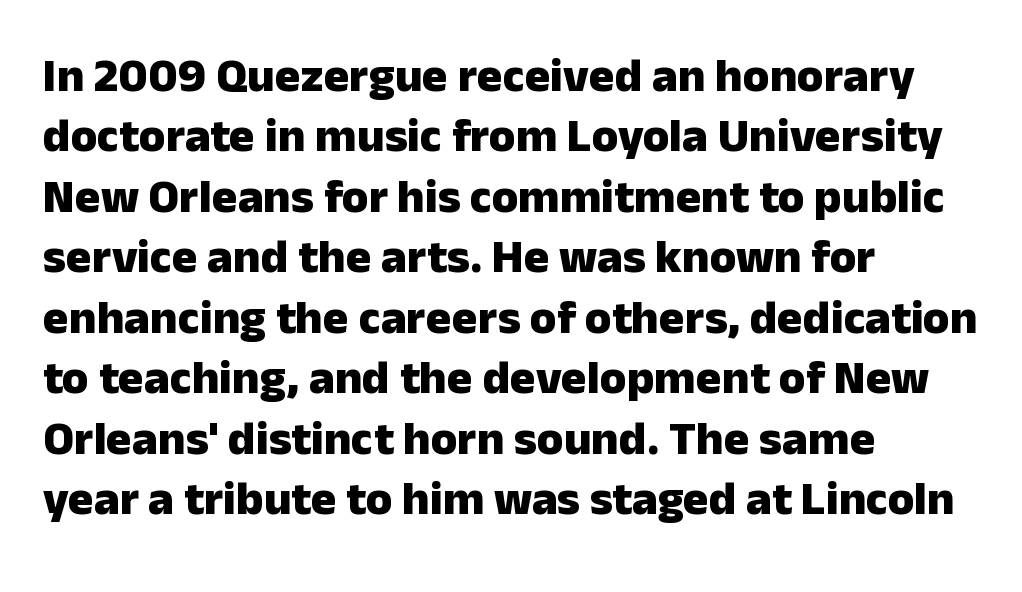
The image shows 48 px heavy sans-serif type, upright; set left-aligned, normal line spacing (1.26x), normal letter spacing, not underlined; low stroke contrast and a medium x-height.
